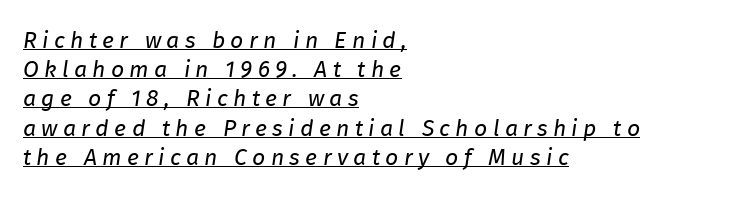
The image shows 23 px text type, italic (leaning right); set left-aligned, normal line spacing (1.27x), unusually wide letter spacing (+0.23 em), underlined.
